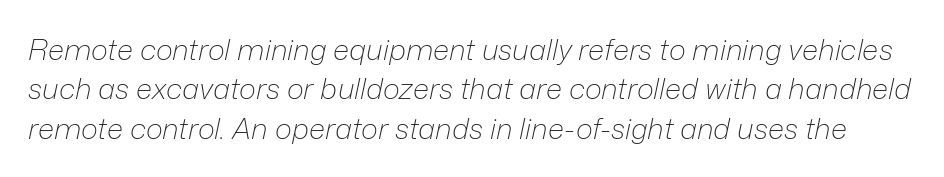
The image shows 29 px light type, italic (leaning right); set normal line spacing (1.36x), normal letter spacing, not underlined; low stroke contrast and a medium x-height.
